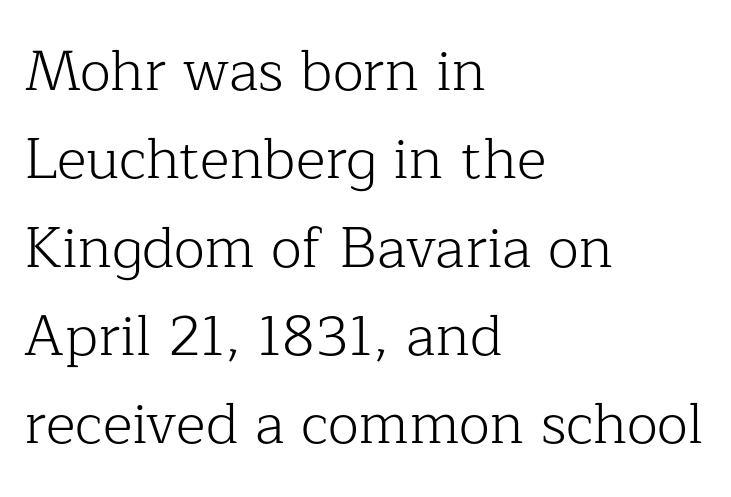
Each line starts at the same left margin while the right side varies. Nobody touched the tracking dial on this one. Ordinary non-slanted type is in use. Character widths vary here, with narrow letters taking less room than wide ones.
